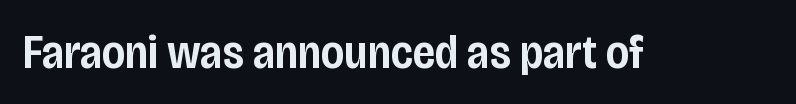
{"serif": "no", "italic": "no", "bold": "semi", "weight": "semibold", "width": "condensed", "stroke_contrast": "low", "x_height": "large", "monospaced": "no", "underline": "no", "letter_spacing": "normal", "letter_spacing_em": 0.0, "glyph_px": 48}
